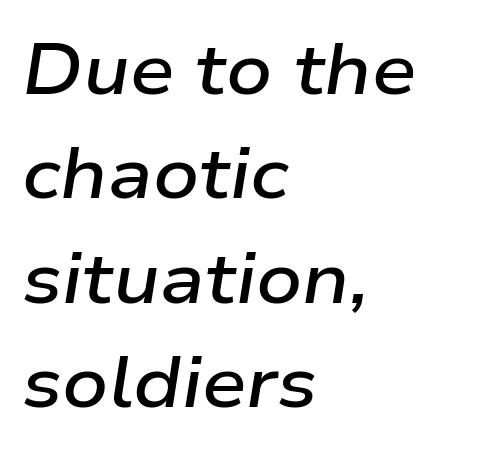
Q: Is the text bold? A: Semi-bold.
Q: Is the text italic (slanted)? A: Yes, it leans right by about 9 degrees.
Q: Is the text underlined? A: No.
Q: How is the paragraph aligned? A: Left-aligned.
Q: Is the spacing between letters normal or unusually wide? A: Normal.
Q: Is the spacing between lines tight, normal or loose? A: Normal.
Q: Width (condensed, normal, or wide)? A: Wide.
Q: Stroke contrast? A: Low.
Q: x-height? A: Medium.
Q: Monospaced? A: No.
